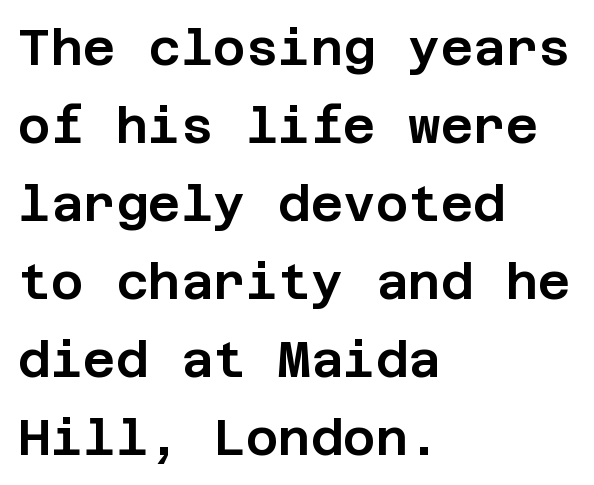
Q: Is the text italic (slanted)? A: No, it is upright.
Q: Is the typeface a serif or a sans-serif typeface? A: Sans-serif.
Q: Is the text underlined? A: No.
Q: How is the paragraph aligned? A: Left-aligned.
Q: Is the spacing between letters normal or unusually wide? A: Normal.
Q: Is the spacing between lines tight, normal or loose? A: Normal.
Q: Width (condensed, normal, or wide)? A: Normal.
Q: Stroke contrast? A: Low.
Q: x-height? A: Large.
